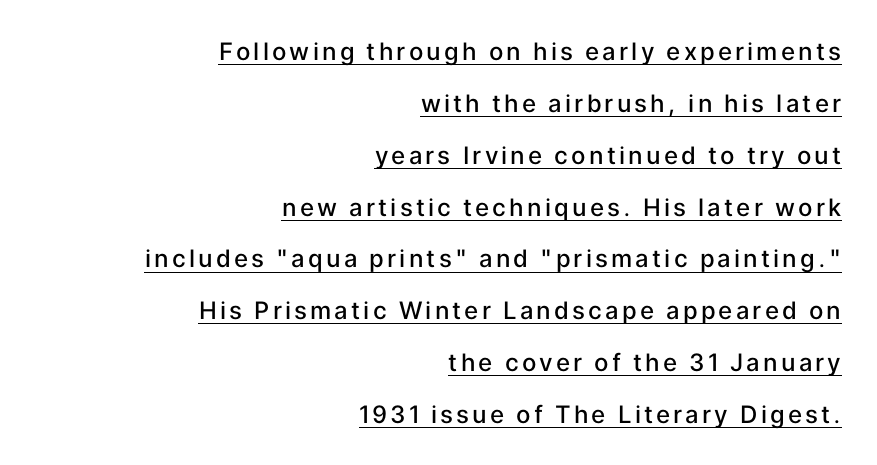
Q: Is the text bold? A: Semi-bold.
Q: Is the text italic (slanted)? A: No, it is upright.
Q: Is the text underlined? A: Yes.
Q: How is the paragraph aligned? A: Right-aligned.
Q: Is the spacing between lines tight, normal or loose? A: Loose.
